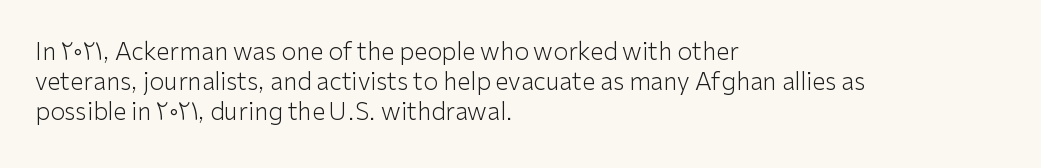
The image shows 24 px text type, upright; set left-aligned, normal line spacing (1.26x), normal letter spacing, not underlined.
